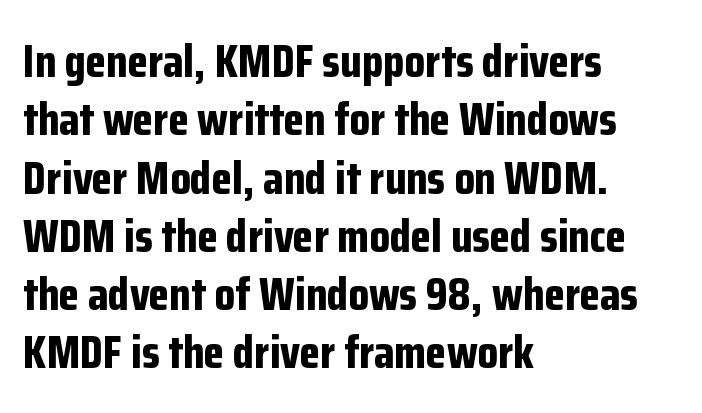
{"serif": "no", "italic": "no", "bold": "yes", "weight": "bold", "width": "condensed", "stroke_contrast": "low", "x_height": "medium", "monospaced": "no", "underline": "no", "align": "left", "line_spacing_ratio": 1.24, "letter_spacing": "normal", "letter_spacing_em": 0.0, "glyph_px": 47}
